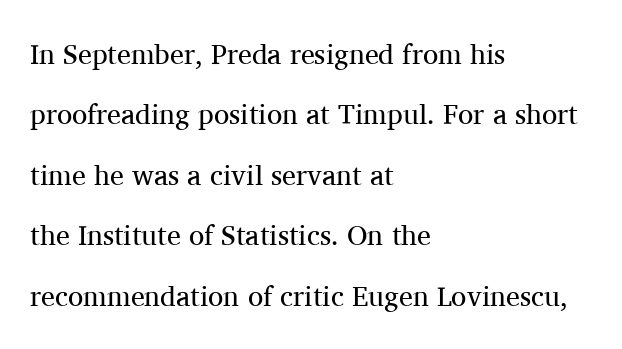
{"serif": "yes", "italic": "no", "bold": "no", "weight": "regular", "width": "normal", "stroke_contrast": "medium", "x_height": "medium", "monospaced": "no", "underline": "no", "align": "left", "line_spacing": "loose", "line_spacing_ratio": 2.16, "letter_spacing": "normal", "letter_spacing_em": 0.0, "glyph_px": 28}
